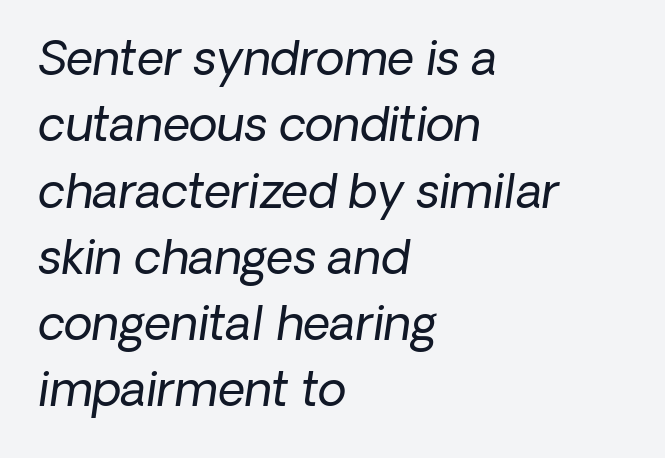
The image shows 47 px regular-weight type, italic (leaning right); set left-aligned, normal line spacing (1.41x), normal letter spacing, not underlined; low stroke contrast and a medium x-height.
